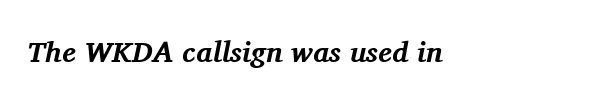
The image shows 29 px bold serif type, italic (leaning right); set left-aligned, normal letter spacing, not underlined; medium stroke contrast and a medium x-height.
